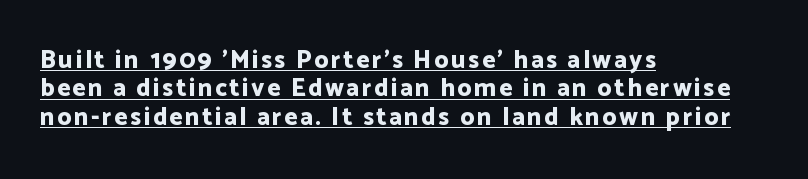
This sample trades vertical openness for compactness between lines. You can see a thin bar hugging the bottom of the glyphs. You'd pick this weight for a headline — it's a proper bold. This sample is left-justified, so line endings fall wherever the words run out.
